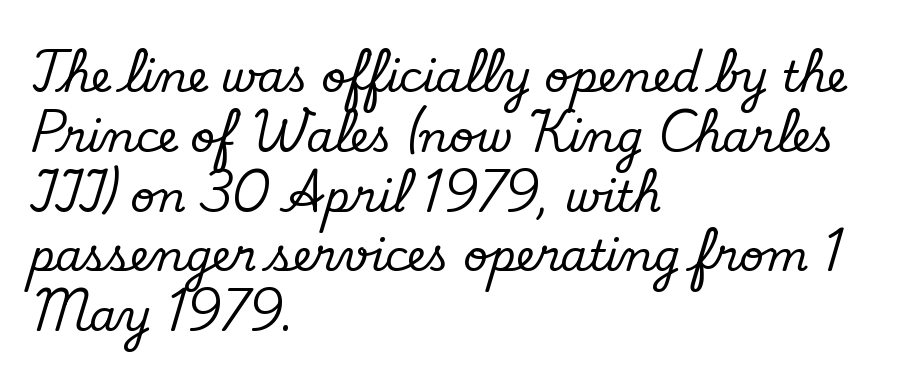
{"serif": "yes", "width": "normal", "stroke_contrast": "low", "x_height": "small", "monospaced": "no", "underline": "no", "align": "left", "line_spacing": "normal", "line_spacing_ratio": 1.39, "letter_spacing": "normal", "letter_spacing_em": 0.0, "glyph_px": 43}
